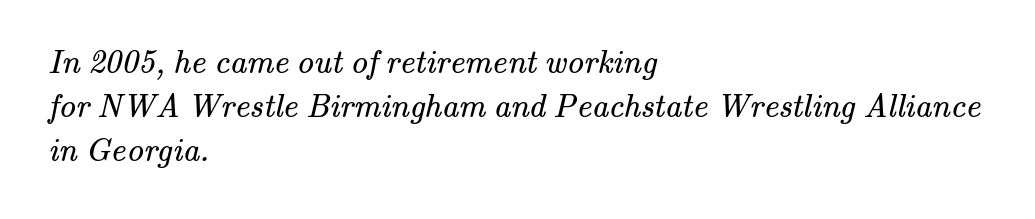
The image shows 33 px regular-weight serif type; set left-aligned, normal line spacing (1.34x), normal letter spacing, not underlined; medium stroke contrast and a small x-height.
